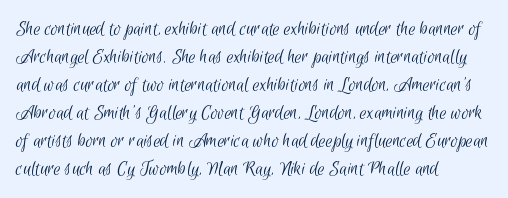
The image shows 21 px text type; set left-aligned, normal line spacing (1.33x), normal letter spacing, not underlined.
